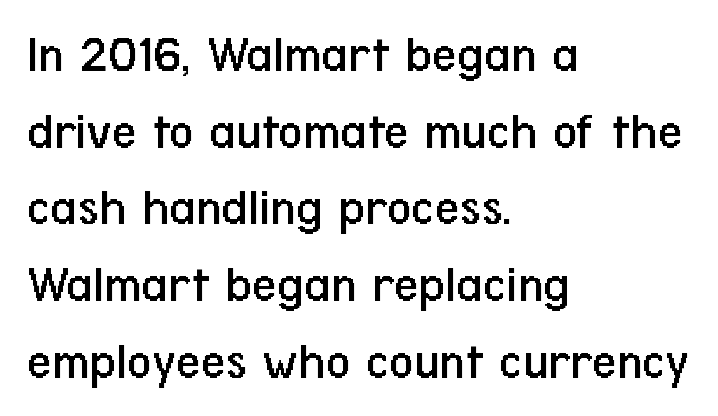
Q: Is the text bold? A: No.
Q: Is the text italic (slanted)? A: No, it is upright.
Q: Is the typeface a serif or a sans-serif typeface? A: Sans-serif.
Q: Is the text underlined? A: No.
Q: How is the paragraph aligned? A: Left-aligned.
Q: Is the spacing between letters normal or unusually wide? A: Normal.
Q: Is the spacing between lines tight, normal or loose? A: Normal.
Q: Width (condensed, normal, or wide)? A: Condensed.
Q: Stroke contrast? A: Low.
Q: x-height? A: Medium.
Q: Monospaced? A: No.
